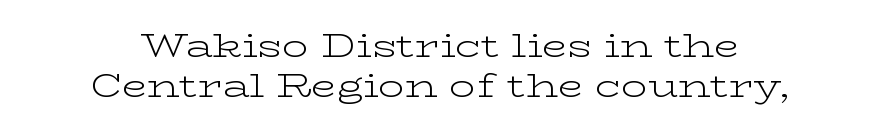
The image shows 33 px light, wide serif type, upright; set centered, line spacing 1.21x, normal letter spacing, not underlined; low stroke contrast and a medium x-height.
